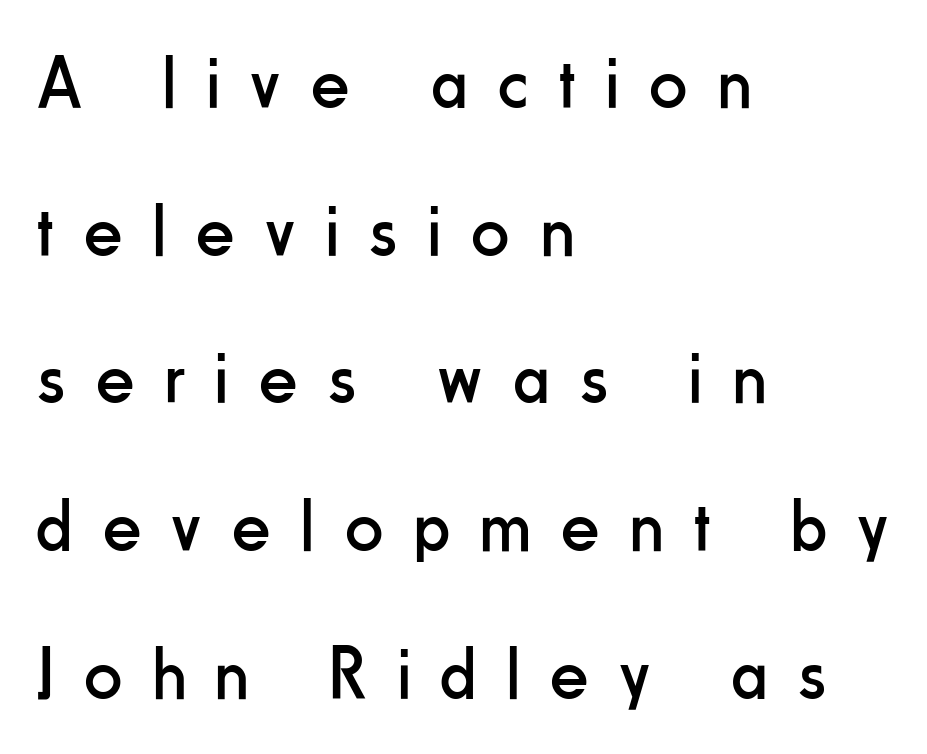
{"serif": "no", "italic": "no", "bold": "no", "weight": "regular", "width": "condensed", "stroke_contrast": "low", "x_height": "small", "monospaced": "no", "underline": "no", "align": "left", "line_spacing": "loose", "line_spacing_ratio": 1.97, "letter_spacing": "wide", "letter_spacing_em": 0.41, "glyph_px": 75}
